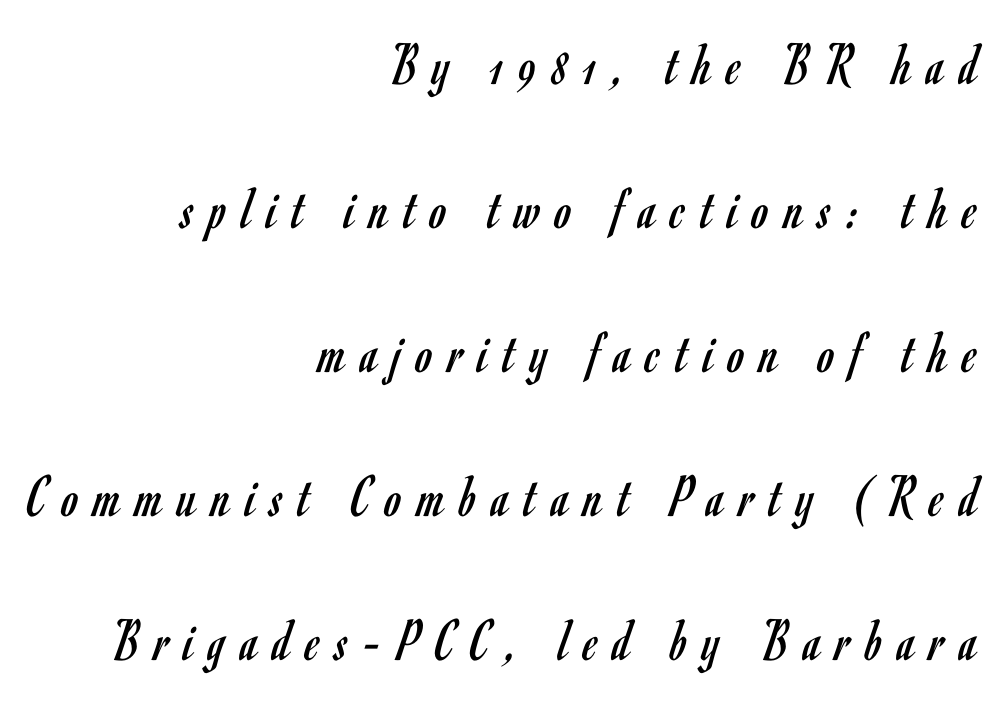
{"serif": "no", "bold": "no", "weight": "regular", "width": "condensed", "stroke_contrast": "low", "x_height": "small", "monospaced": "no", "underline": "no", "align": "right", "line_spacing": "loose", "line_spacing_ratio": 2.36, "letter_spacing": "wide", "letter_spacing_em": 0.25, "glyph_px": 61}
